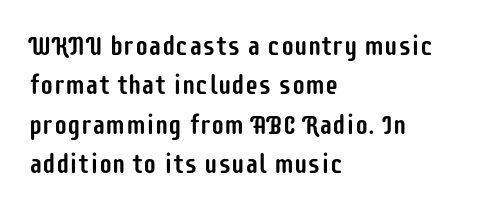
Q: Is the text italic (slanted)? A: No, it is upright.
Q: Is the text underlined? A: No.
Q: How is the paragraph aligned? A: Left-aligned.
Q: Is the spacing between letters normal or unusually wide? A: Normal.
Q: Is the spacing between lines tight, normal or loose? A: Normal.
